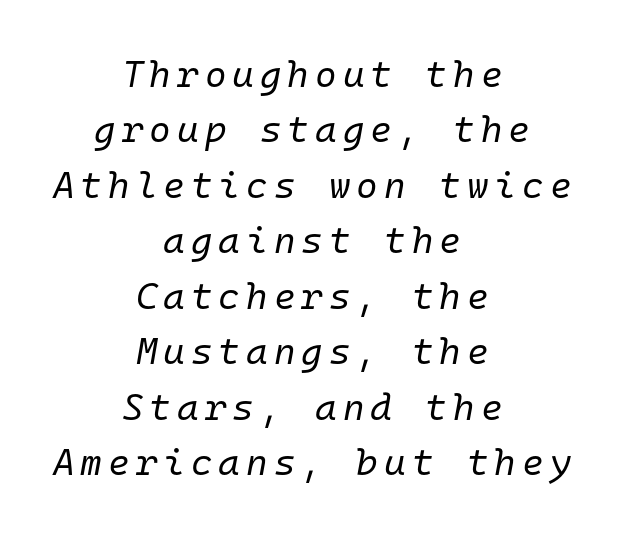
Q: Is the text bold? A: No.
Q: Is the text italic (slanted)? A: Yes, it leans right by about 10 degrees.
Q: Is the text underlined? A: No.
Q: How is the paragraph aligned? A: Centered.
Q: Is the spacing between lines tight, normal or loose? A: Normal.
Q: Width (condensed, normal, or wide)? A: Normal.
Q: Stroke contrast? A: Low.
Q: x-height? A: Medium.
Q: Monospaced? A: Yes.
